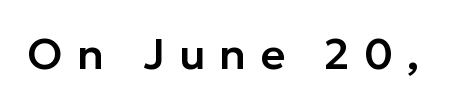
This rendering features lettering with no underline. Designer's note — italics off, roman on. Do the characters align in a grid? No, the font is proportional. I'd call this a sans setting — the letters go barefoot. Between one letter and the next there's a generous, obvious gap.
